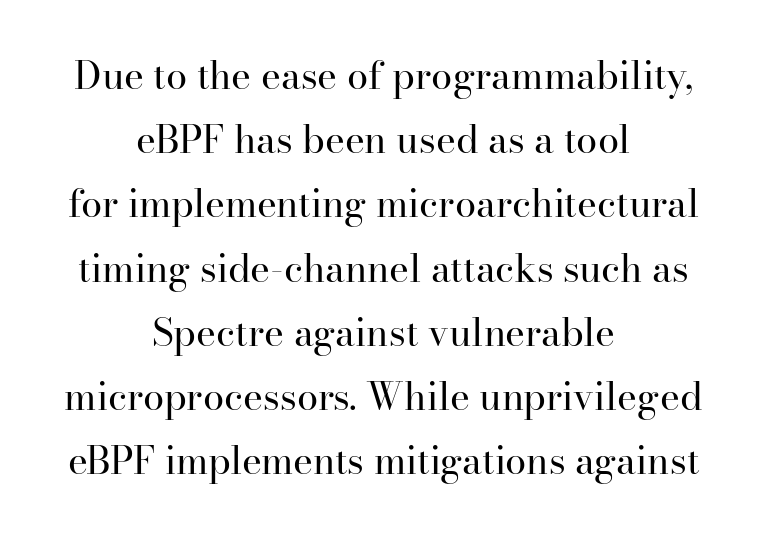
Q: Is the text bold? A: No.
Q: Is the text italic (slanted)? A: No, it is upright.
Q: Is the typeface a serif or a sans-serif typeface? A: Serif.
Q: Is the text underlined? A: No.
Q: How is the paragraph aligned? A: Centered.
Q: Is the spacing between letters normal or unusually wide? A: Normal.
Q: Is the spacing between lines tight, normal or loose? A: Normal.
Q: Width (condensed, normal, or wide)? A: Normal.
Q: Stroke contrast? A: High.
Q: x-height? A: Small.
Q: Monospaced? A: No.
